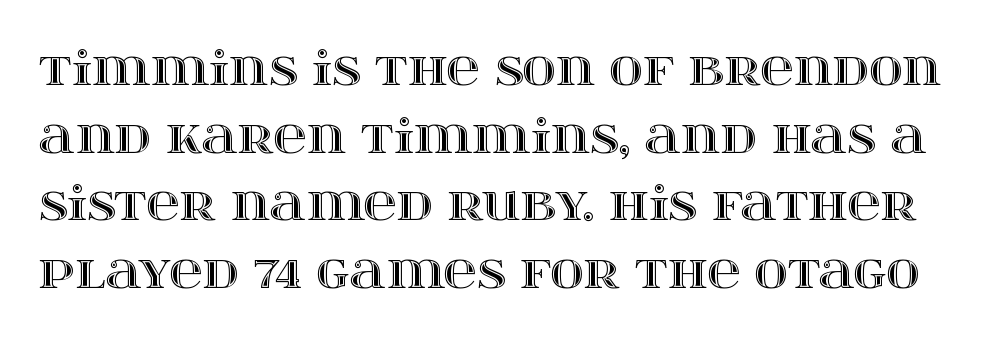
Q: Is the text italic (slanted)? A: No, it is upright.
Q: Is the text underlined? A: No.
Q: Is the spacing between letters normal or unusually wide? A: Normal.
Q: Is the spacing between lines tight, normal or loose? A: Normal.
Q: Width (condensed, normal, or wide)? A: Wide.
Q: x-height? A: Large.
Q: Monospaced? A: No.
